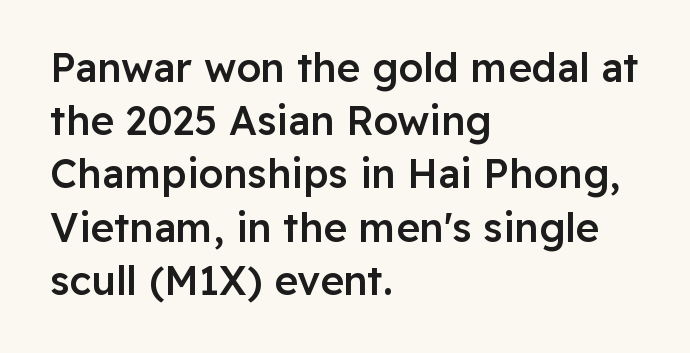
In CSS terms this would be text-align: left. Italic? Not at all — the glyphs are vertical. The passage shown stacks its lines at a standard gap. Look at the bottom of the vertical strokes: they stop flat, with no serifs. Letter spacing: default.
